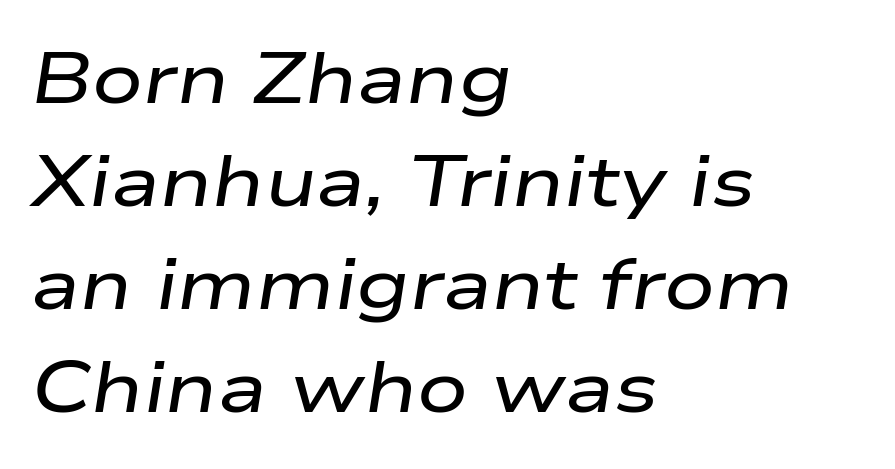
Horizontally, the lines are justified to the leading edge only. The type is set solid horizontally, with unmodified tracking. The typography opts for an oblique posture over an upright one. Does the leading feel generous? No, just average. Honestly, there is no underline to notice here at all.
